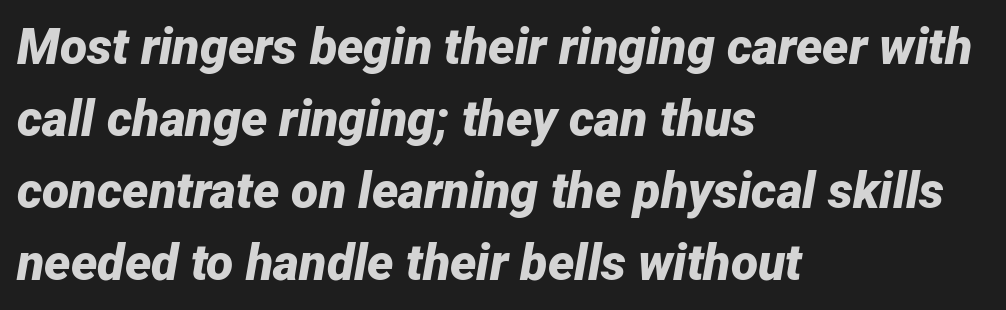
Q: Is the text bold? A: Yes.
Q: Is the text italic (slanted)? A: Yes, it leans right by about 12 degrees.
Q: Is the text underlined? A: No.
Q: How is the paragraph aligned? A: Left-aligned.
Q: Is the spacing between letters normal or unusually wide? A: Normal.
Q: Is the spacing between lines tight, normal or loose? A: Normal.
Q: Width (condensed, normal, or wide)? A: Normal.
Q: Stroke contrast? A: Low.
Q: x-height? A: Medium.
Q: Monospaced? A: No.
